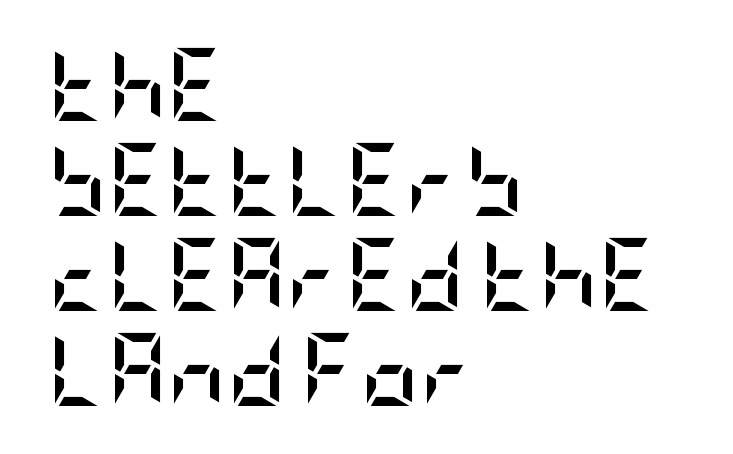
Q: Is the text bold? A: Yes.
Q: Is the text italic (slanted)? A: No, it is upright.
Q: Is the typeface a serif or a sans-serif typeface? A: Sans-serif.
Q: Is the text underlined? A: No.
Q: How is the paragraph aligned? A: Left-aligned.
Q: Is the spacing between letters normal or unusually wide? A: Normal.
Q: Is the spacing between lines tight, normal or loose? A: Normal.
Q: Width (condensed, normal, or wide)? A: Condensed.
Q: Stroke contrast? A: Low.
Q: x-height? A: Large.
